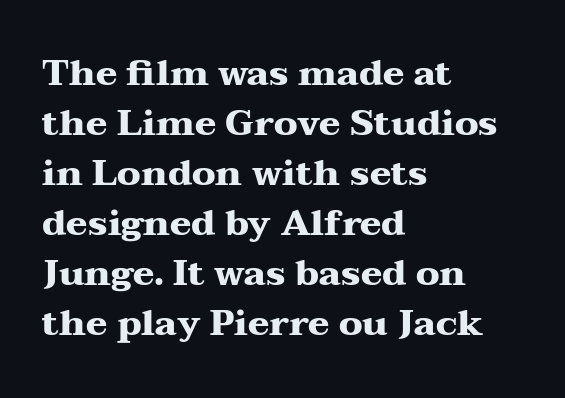
Words appear dense and cohesive because spacing is normal. The block of text has a typical density, with ordinary space between rows. Descender tails drop into unmarked territory. A typesetter would call this proportional, since set widths differ per character. The paragraph shown leans on its left margin. A dark, heavy texture on the line: the type is bold.
